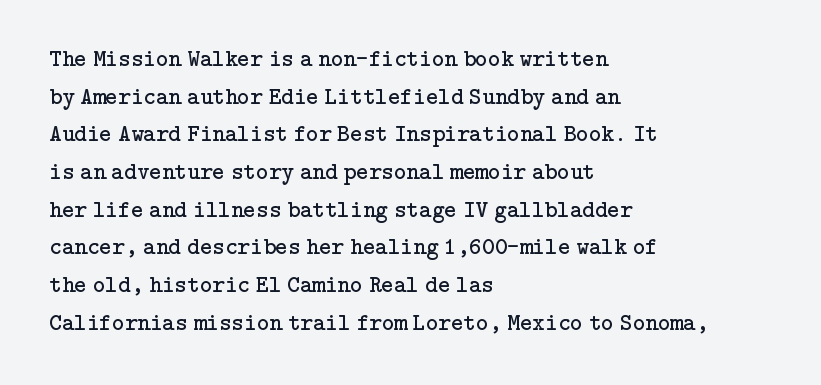
The image shows 24 px text type, upright; set left-aligned, normal line spacing (1.57x), normal letter spacing, not underlined.
